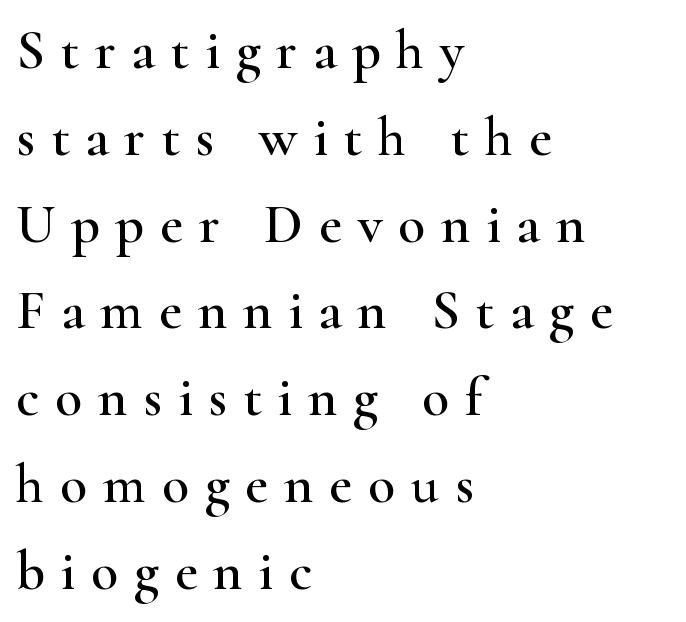
{"serif": "yes", "italic": "no", "width": "wide", "stroke_contrast": "high", "x_height": "small", "monospaced": "no", "underline": "no", "align": "left", "line_spacing": "normal", "line_spacing_ratio": 1.55, "letter_spacing": "wide", "letter_spacing_em": 0.28, "glyph_px": 56}
